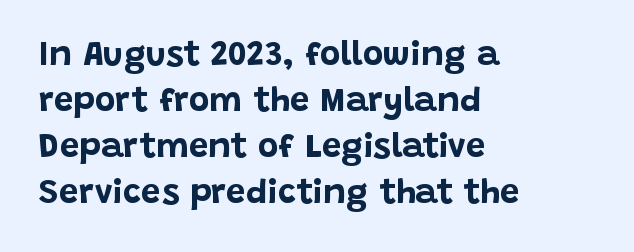
{"serif": "no", "italic": "no", "bold": "yes", "weight": "bold", "width": "normal", "stroke_contrast": "low", "x_height": "large", "monospaced": "no", "underline": "no", "align": "left", "line_spacing": "normal", "line_spacing_ratio": 1.31, "letter_spacing": "normal", "letter_spacing_em": 0.0, "glyph_px": 35}
